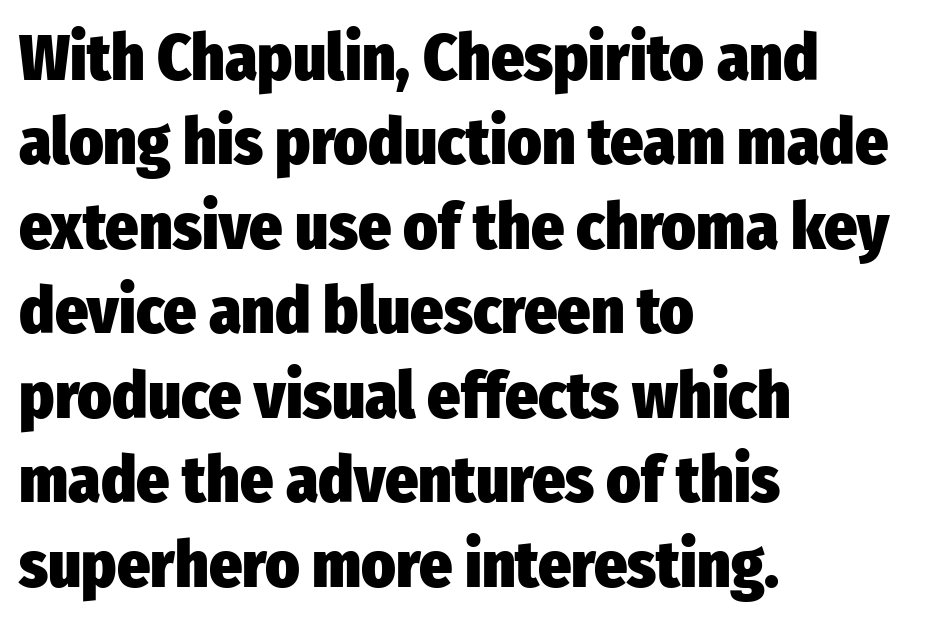
The image shows 65 px heavy, condensed sans-serif type, upright; set left-aligned, normal line spacing (1.3x), normal letter spacing, not underlined; low stroke contrast and a medium x-height.
